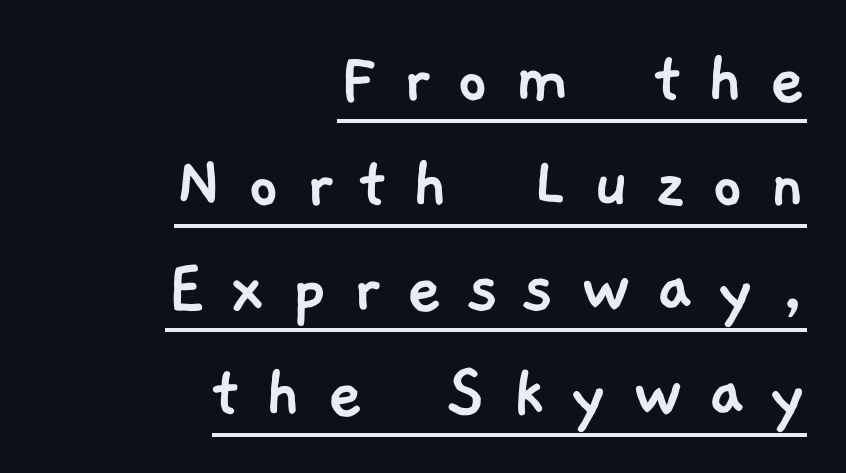
{"serif": "no", "width": "normal", "stroke_contrast": "low", "x_height": "medium", "monospaced": "no", "underline": "yes", "align": "right", "line_spacing": "normal", "line_spacing_ratio": 1.34, "letter_spacing": "wide", "letter_spacing_em": 0.32, "glyph_px": 78}
